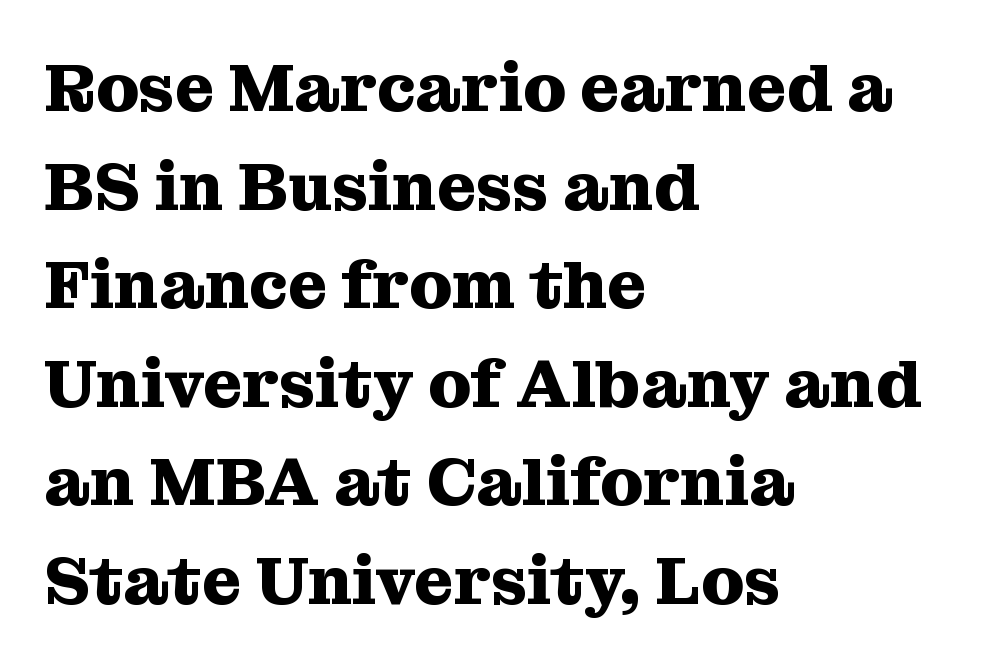
Q: Is the text bold? A: Yes.
Q: Is the text italic (slanted)? A: No, it is upright.
Q: Is the typeface a serif or a sans-serif typeface? A: Serif.
Q: Is the text underlined? A: No.
Q: How is the paragraph aligned? A: Left-aligned.
Q: Is the spacing between letters normal or unusually wide? A: Normal.
Q: Is the spacing between lines tight, normal or loose? A: Normal.
Q: Width (condensed, normal, or wide)? A: Normal.
Q: Stroke contrast? A: Medium.
Q: x-height? A: Medium.
Q: Monospaced? A: No.
